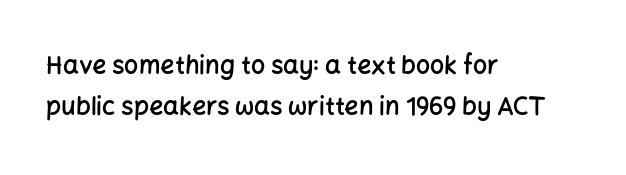
The image shows 25 px text type, upright; set left-aligned, normal line spacing (1.63x), normal letter spacing, not underlined.
